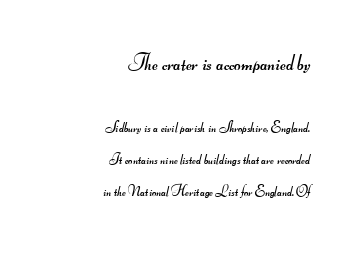
The image shows 23 px text type; set right-aligned, loose line spacing (2.15x), normal letter spacing, not underlined; the first (top) block is 1.53x larger.
